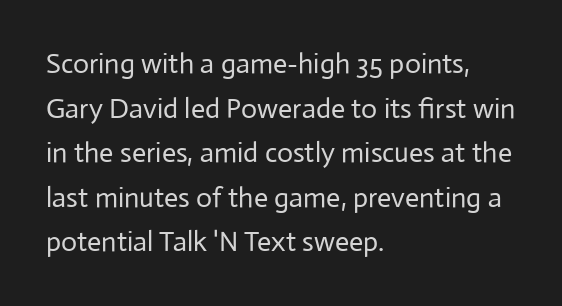
The image shows 28 px regular-weight sans-serif type, upright; set left-aligned, normal line spacing (1.59x), normal letter spacing, not underlined; low stroke contrast and a medium x-height.
